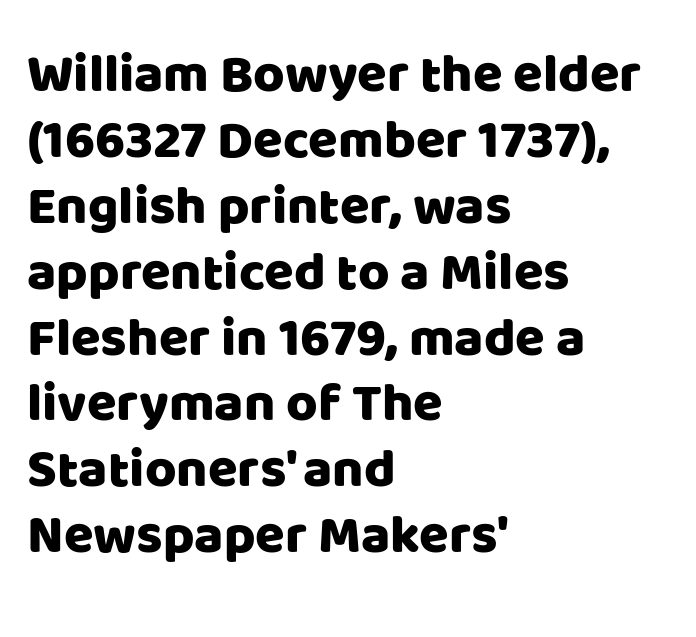
Short note: letters normally spaced. The passage shown is typeset with a sans-serif family. The axis of the letterforms is exactly vertical. Character widths vary here, with narrow letters taking less room than wide ones.
